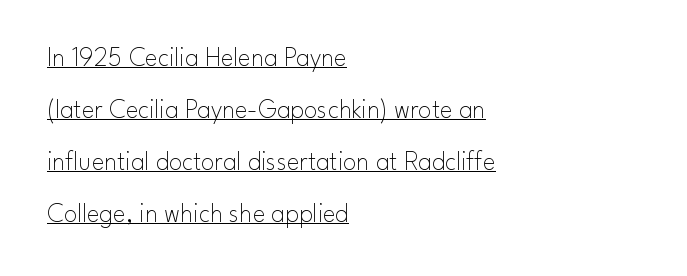
Q: Is the text bold? A: No.
Q: Is the text italic (slanted)? A: No, it is upright.
Q: Is the text underlined? A: Yes.
Q: How is the paragraph aligned? A: Left-aligned.
Q: Is the spacing between letters normal or unusually wide? A: Normal.
Q: Is the spacing between lines tight, normal or loose? A: Loose.
